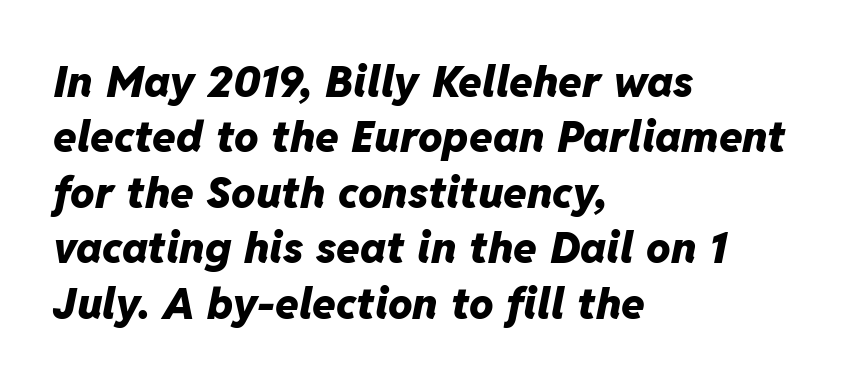
Vertically, the passage feels balanced, rows spaced as you'd expect. The passage shown is typed in a proportional face where columns would drift. Compared with ordinary roman type, these characters are visibly tilted. In terms of weight, the rendering is a true, heavy bold. The foot of each line stays bare and open.
